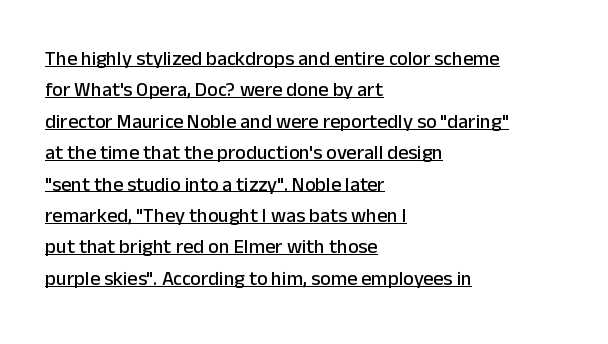
Interline gaps are of average width in this sample. The rag falls on the right side of this text block. Is the letter spacing exaggerated? No — it looks like the ordinary default. Every stem runs plumb, perpendicular to the baseline. This is underlined copy, the kind a proofreader might mark for attention.
